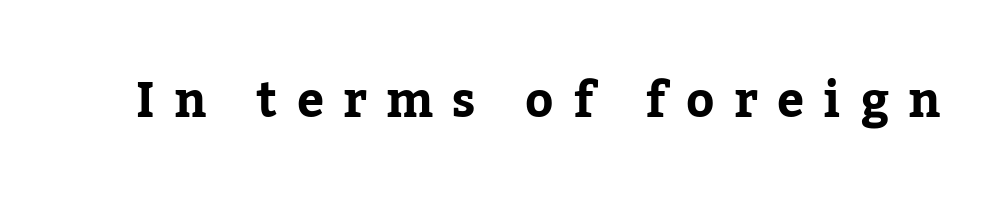
The sample has been set heavy, in full bold. Words appear elongated and porous because spacing is wide. The typography opts for an upright posture over an oblique one. The font family rendered here belongs to the serif group. Bare-footed words on every line. Think of a printed novel: that variable character pitch is what you see here.
